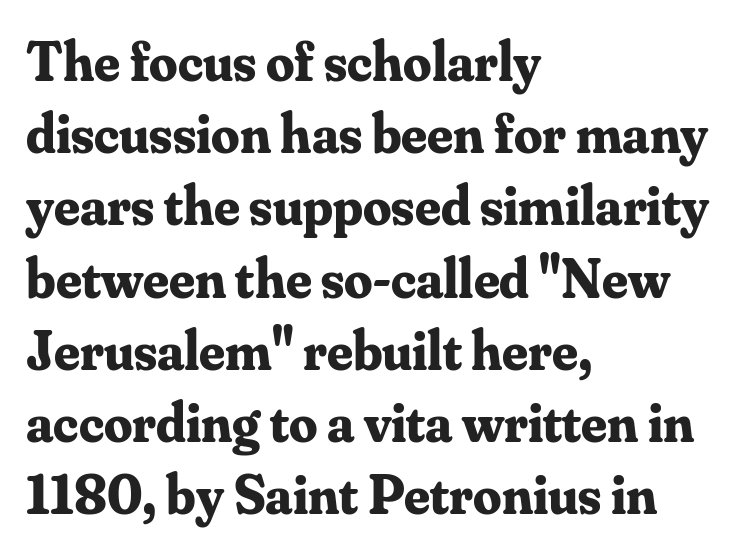
The axis of the letterforms is exactly vertical. Is there much room between lines? A standard amount, neither cramped nor airy. Default kerning and tracking; the words read as compact shapes. Set as a true bold cut, around the 700 mark. I'd call this a serif setting — the letters wear small feet.
